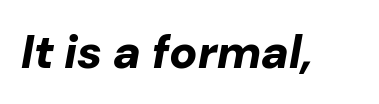
Q: Is the text bold? A: Yes.
Q: Is the text italic (slanted)? A: Yes, it leans right by about 10 degrees.
Q: Is the text underlined? A: No.
Q: Is the spacing between letters normal or unusually wide? A: Normal.
Q: Width (condensed, normal, or wide)? A: Normal.
Q: Stroke contrast? A: Low.
Q: x-height? A: Medium.
Q: Monospaced? A: No.
